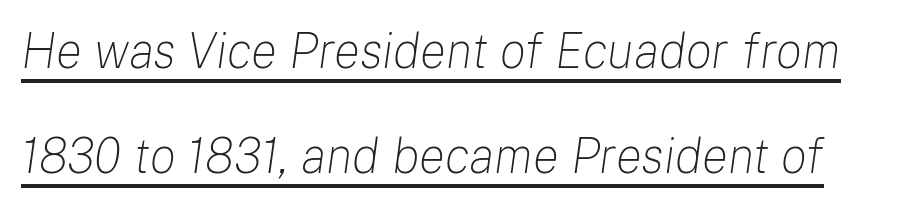
Compared with ordinary roman type, these characters are visibly tilted. Is there an underline? Yes — a line sits under the letters. What's the leading like? Stretched, with rows far apart. Looks like regular typesetting: each glyph gets only the width it needs.
